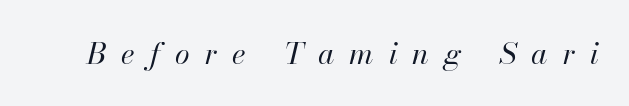
{"italic": "yes", "lean": "right", "slant_degrees": 13, "bold": "no", "weight": "regular", "width": "normal", "stroke_contrast": "high", "x_height": "small", "monospaced": "no", "underline": "no", "letter_spacing": "wide", "letter_spacing_em": 0.5, "glyph_px": 30}
